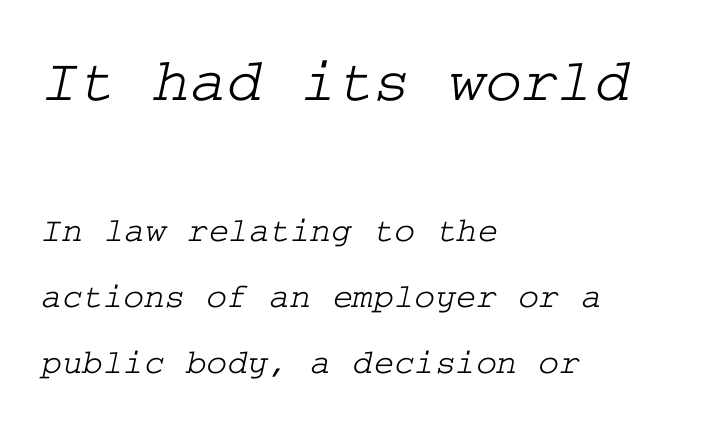
The image shows 62 px wide serif type; set left-aligned, line spacing 1.89x, normal letter spacing, not underlined; the first (top) block is 1.77x larger; low stroke contrast and a medium x-height.
